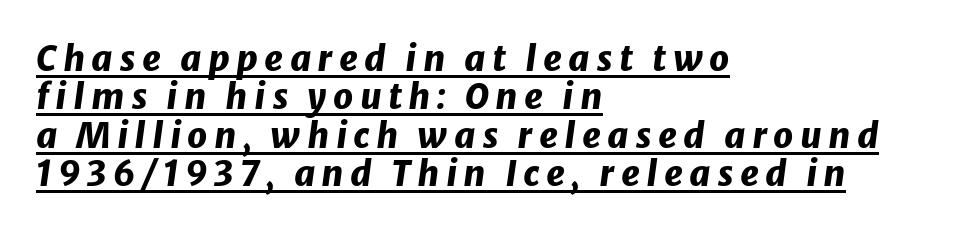
Style check: oblique. The lettering is marked with a stroke running underneath it. This block would grow much taller if given ordinary leading; it's compressed now. Do the characters align in a grid? No, the font is proportional.
